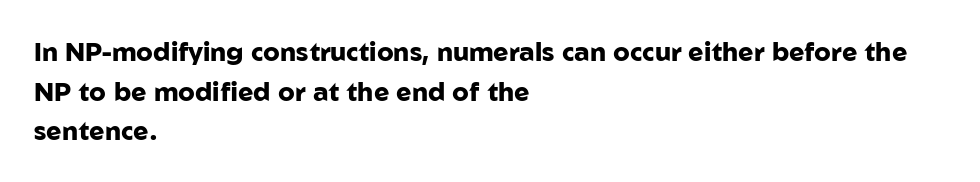
{"italic": "no", "bold": "yes", "underline": "no", "align": "left", "line_spacing": "normal", "line_spacing_ratio": 1.52, "letter_spacing": "normal", "letter_spacing_em": 0.0, "glyph_px": 26}
